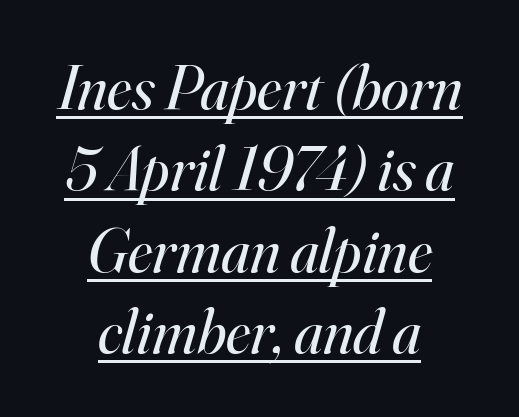
The image shows 63 px regular-weight serif type, italic (leaning right); set centered, normal line spacing (1.29x), normal letter spacing, underlined; high stroke contrast and a small x-height.
